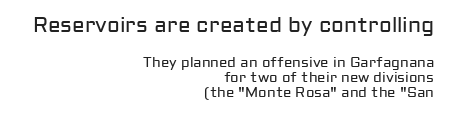
{"italic": "no", "bold": "no", "underline": "no", "align": "right", "line_spacing": "tight", "line_spacing_ratio": 1.09, "letter_spacing": "normal", "letter_spacing_em": 0.0, "larger_block": "first", "size_ratio": 1.5, "glyph_px": 21}
